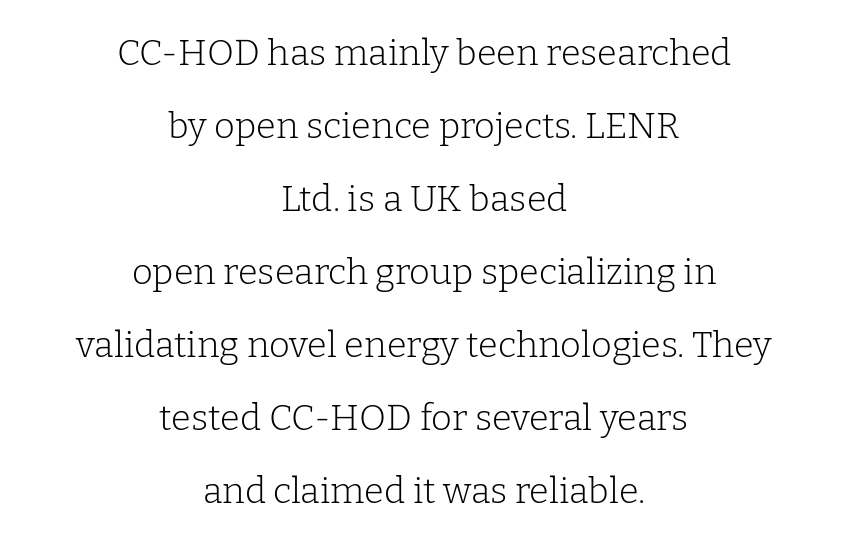
Q: Is the text bold? A: No.
Q: Is the text italic (slanted)? A: No, it is upright.
Q: Is the typeface a serif or a sans-serif typeface? A: Serif.
Q: Is the text underlined? A: No.
Q: How is the paragraph aligned? A: Centered.
Q: Is the spacing between letters normal or unusually wide? A: Normal.
Q: Is the spacing between lines tight, normal or loose? A: Loose.
Q: Width (condensed, normal, or wide)? A: Normal.
Q: Stroke contrast? A: Low.
Q: x-height? A: Medium.
Q: Monospaced? A: No.
